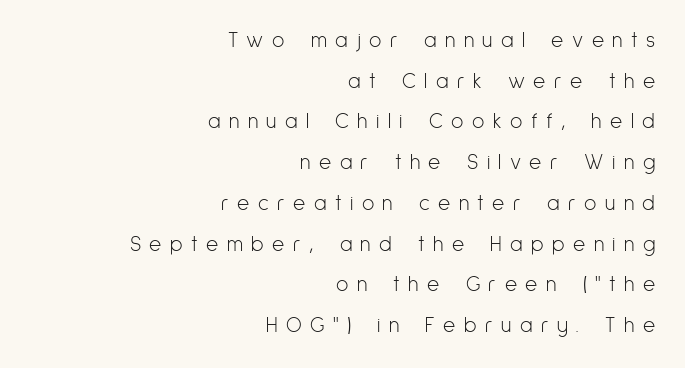
Q: Is the text bold? A: No.
Q: Is the text italic (slanted)? A: No, it is upright.
Q: Is the text underlined? A: No.
Q: How is the paragraph aligned? A: Right-aligned.
Q: Is the spacing between letters normal or unusually wide? A: Unusually wide.
Q: Is the spacing between lines tight, normal or loose? A: Loose.
